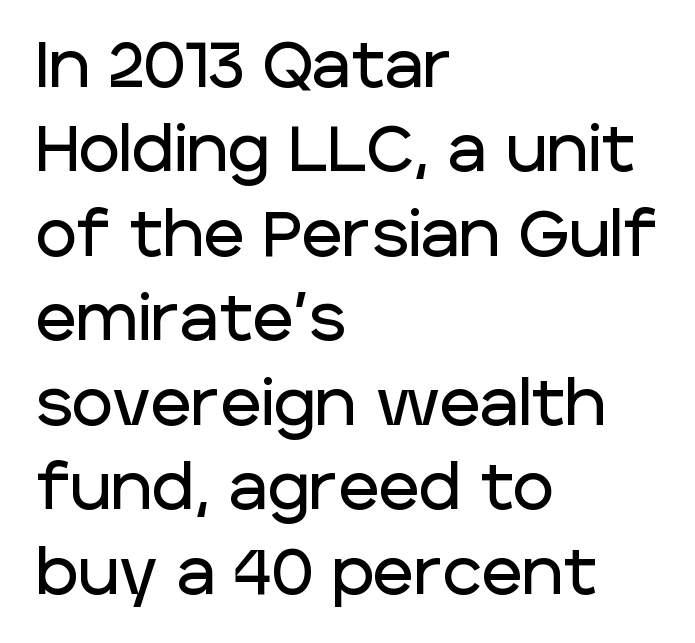
The font's upright variant was chosen for this text. Line spacing here is normal. The typesetter chose a ragged-right arrangement here. Lines of text with bare space underneath. The line texture is even and compact thanks to regular tracking.
